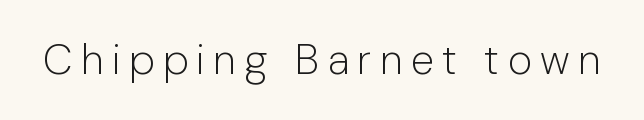
{"serif": "no", "italic": "no", "bold": "no", "weight": "light", "width": "normal", "stroke_contrast": "low", "x_height": "medium", "monospaced": "no", "underline": "no", "letter_spacing": "wide", "letter_spacing_em": 0.2, "glyph_px": 42}
